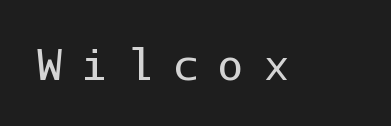
The image shows 42 px regular-weight sans-serif type, upright, monospaced; set unusually wide letter spacing (+0.48 em), not underlined; low stroke contrast and a medium x-height.
